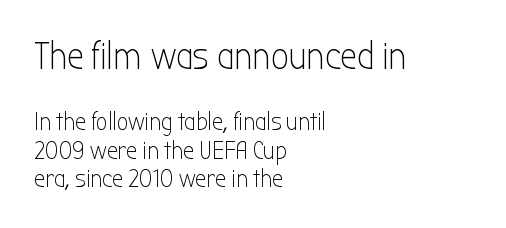
The image shows 38 px light, condensed sans-serif type, upright; set left-aligned, tight line spacing (1.13x), normal letter spacing, not underlined; the first (top) block is 1.52x larger; low stroke contrast and a medium x-height.
